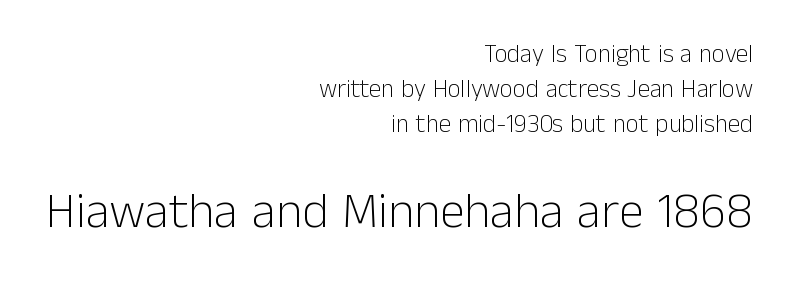
{"serif": "no", "italic": "no", "bold": "no", "weight": "light", "width": "normal", "stroke_contrast": "low", "x_height": "medium", "monospaced": "no", "underline": "no", "align": "right", "line_spacing": "normal", "line_spacing_ratio": 1.41, "letter_spacing": "normal", "letter_spacing_em": 0.0, "larger_block": "second", "size_ratio": 2.0, "glyph_px": 50}
